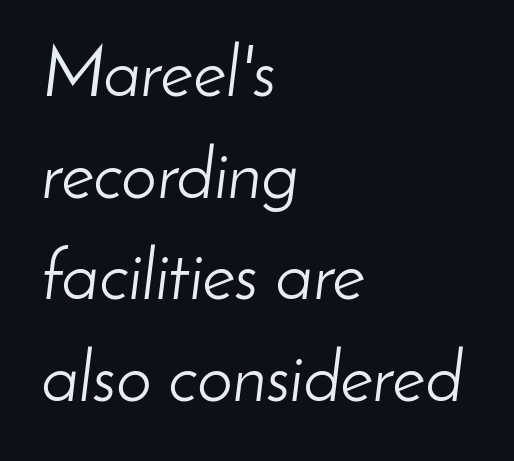
The image shows 71 px light type, italic (leaning right); set left-aligned, normal line spacing (1.43x), normal letter spacing, not underlined; low stroke contrast and a small x-height.
